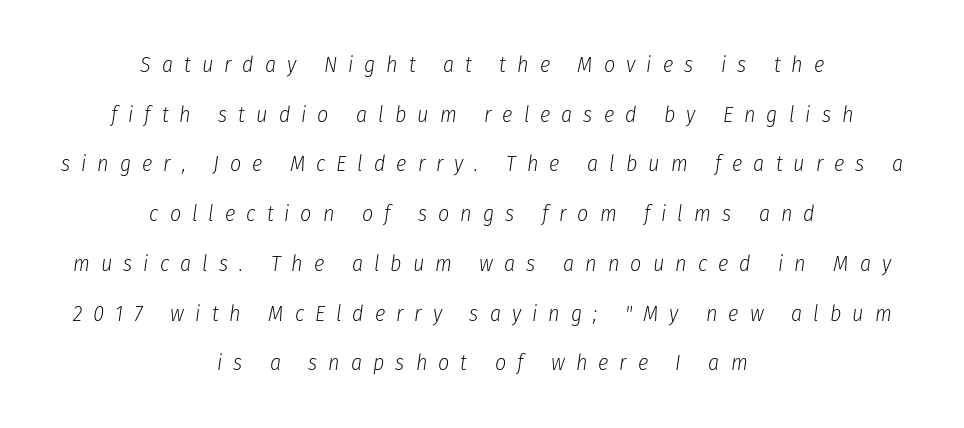
Typeset on center — no edge is straight. Tall strokes in this sample are angled rather than plumb. This sample uses expanded letter spacing, leaving extra air between glyphs. A light-to-regular cut is what we see here. Leading is clearly above the norm, producing a sparse column. Plain, unruled lines of type.
